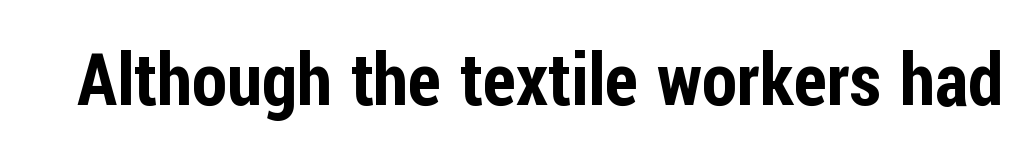
{"serif": "no", "italic": "no", "width": "condensed", "stroke_contrast": "low", "x_height": "medium", "monospaced": "no", "underline": "no", "letter_spacing": "normal", "letter_spacing_em": 0.0, "glyph_px": 72}
